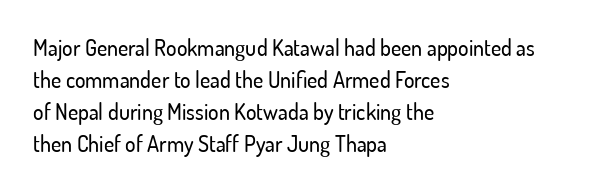
{"italic": "no", "underline": "no", "align": "left", "line_spacing": "normal", "line_spacing_ratio": 1.46, "letter_spacing": "normal", "letter_spacing_em": 0.0, "glyph_px": 22}
